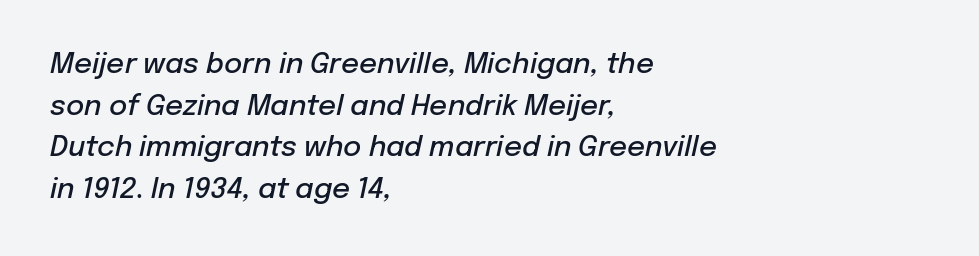
The passage shown is not underscored anywhere. This sample uses plain, unmodified letter spacing. The glyphs have the mass of a demibold cut, below bold. The rag falls on the right side of this text block. The letters advance in unequal steps, a hallmark of proportional type.
